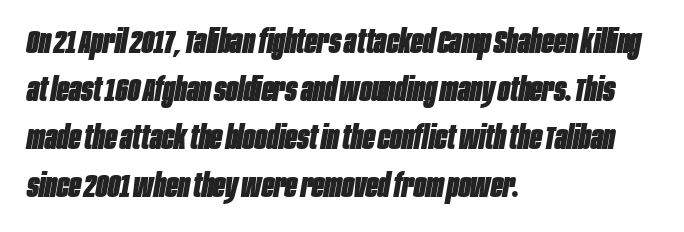
Only glyphs here, with clear space below each row. What weight is shown? A full bold with thick strokes. Each line starts at the same left margin while the right side varies. Notice how descenders clear the ascenders below comfortably — that's standard leading. Nobody touched the tracking dial on this one.
